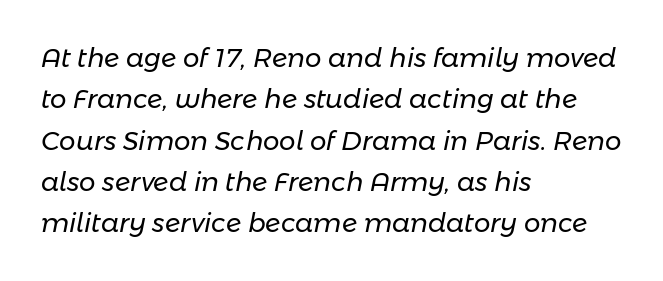
Q: Is the text bold? A: No.
Q: Is the text italic (slanted)? A: Yes, it leans right by about 11 degrees.
Q: Is the text underlined? A: No.
Q: How is the paragraph aligned? A: Left-aligned.
Q: Is the spacing between letters normal or unusually wide? A: Normal.
Q: Is the spacing between lines tight, normal or loose? A: Normal.
